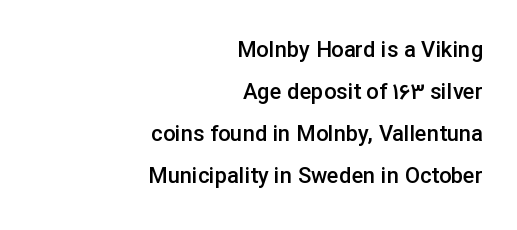
Q: Is the text bold? A: Semi-bold.
Q: Is the text italic (slanted)? A: No, it is upright.
Q: Is the text underlined? A: No.
Q: How is the paragraph aligned? A: Right-aligned.
Q: Is the spacing between letters normal or unusually wide? A: Normal.
Q: Is the spacing between lines tight, normal or loose? A: Loose.
